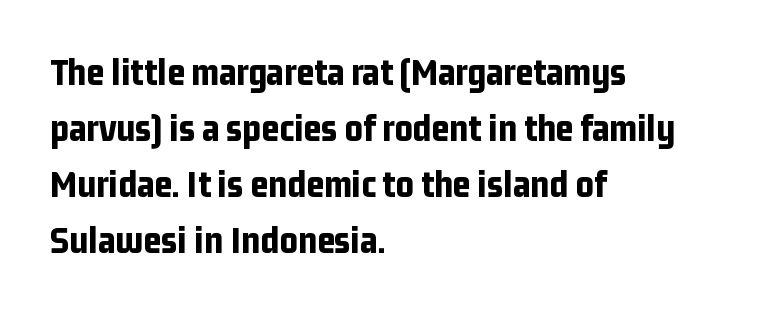
{"serif": "no", "italic": "no", "bold": "yes", "weight": "bold", "width": "condensed", "stroke_contrast": "low", "x_height": "medium", "monospaced": "no", "underline": "no", "align": "left", "line_spacing": "normal", "line_spacing_ratio": 1.44, "letter_spacing": "normal", "letter_spacing_em": 0.0, "glyph_px": 39}
